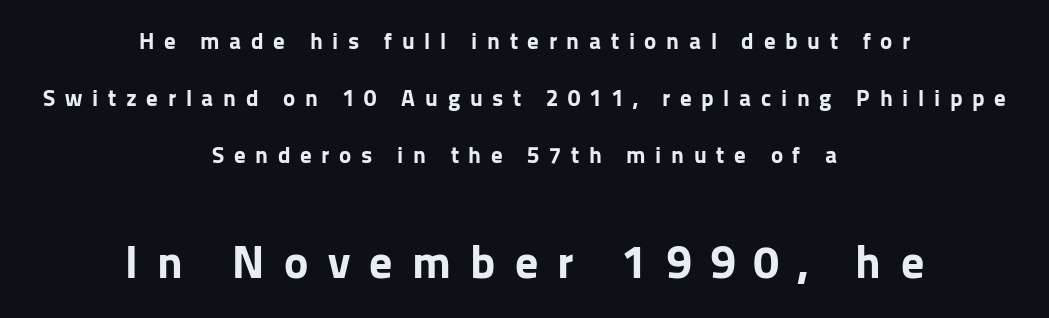
The image shows 46 px bold sans-serif type, upright; set centered, loose line spacing (2.47x), unusually wide letter spacing (+0.42 em), not underlined; the second (bottom) block is 2.0x larger; low stroke contrast and a medium x-height.
